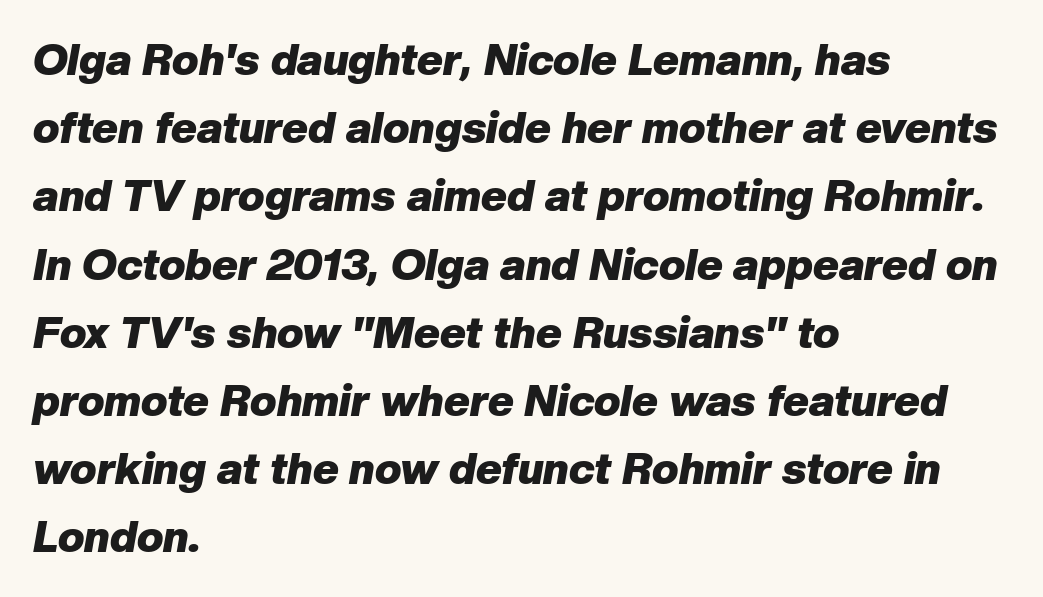
The image shows 44 px heavy type, italic (leaning right); set left-aligned, normal line spacing (1.55x), normal letter spacing, not underlined; low stroke contrast and a medium x-height.
